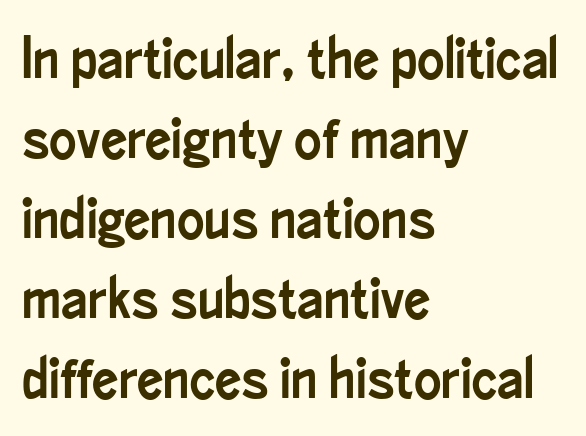
The image shows 58 px condensed sans-serif type, upright; set left-aligned, normal line spacing (1.38x), normal letter spacing, not underlined; low stroke contrast and a small x-height.
